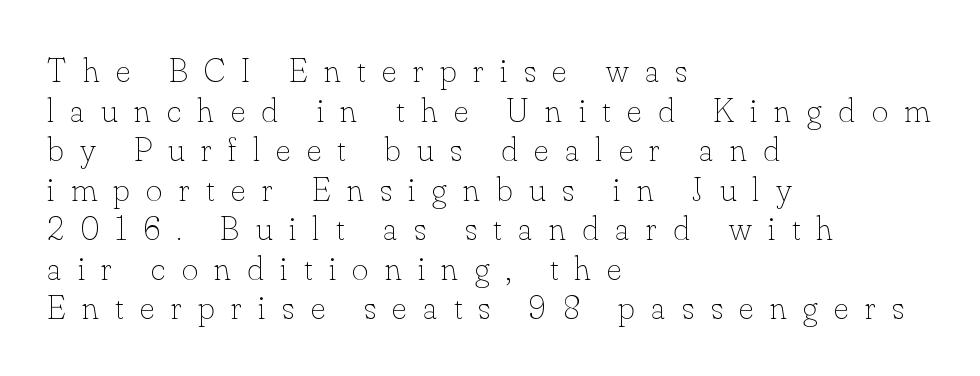
{"italic": "no", "bold": "no", "weight": "thin", "width": "normal", "stroke_contrast": "low", "x_height": "small", "monospaced": "no", "underline": "no", "align": "left", "line_spacing": "tight", "line_spacing_ratio": 1.13, "letter_spacing": "wide", "letter_spacing_em": 0.47, "glyph_px": 35}
